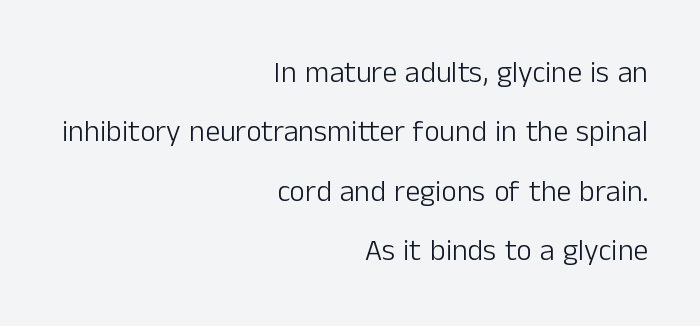
The image shows 30 px light sans-serif type, upright; set right-aligned, loose line spacing (1.98x), normal letter spacing, not underlined; low stroke contrast and a medium x-height.
